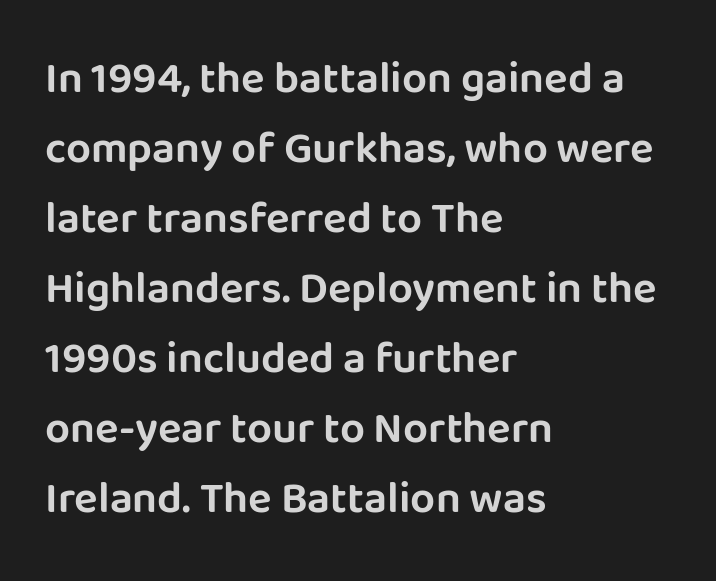
Casual observation: everything's shoved over to the left. The lettering stays uniformly vertical, giving the passage a roman look. No word sits above an underline. Each letter's strokes conclude bluntly, with no projecting serifs. Normally led — the rows are evenly, conventionally spaced. Spacing verdict: proportional, widths tailored to each character.
